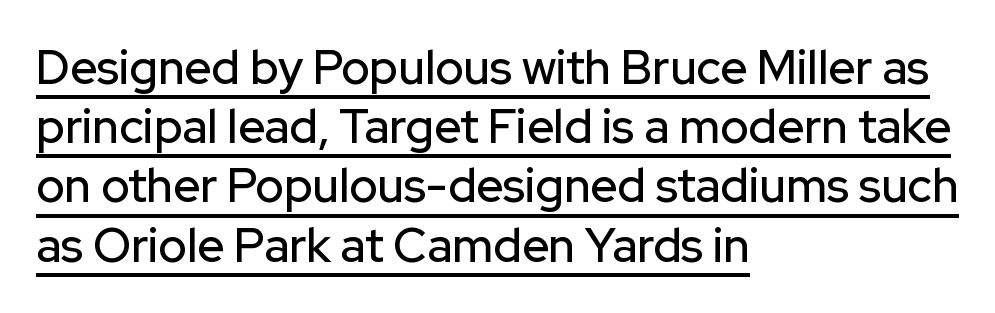
The image shows 47 px sans-serif type, upright; set left-aligned, normal line spacing (1.26x), normal letter spacing, underlined; low stroke contrast and a medium x-height.
